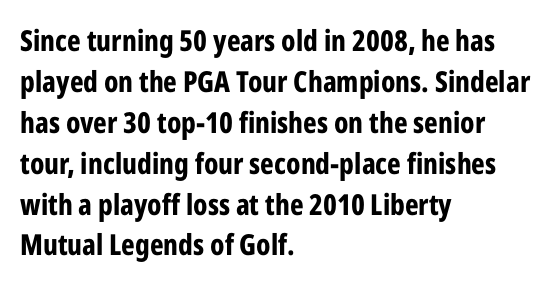
Does the leading feel generous? No, just average. The text was rendered using a sans face with plain stroke endings. Summary of weight: heavy, a full bold. The paragraph has a hard left edge and a soft right edge. Notice how the stems are strictly vertical — no italics here.
